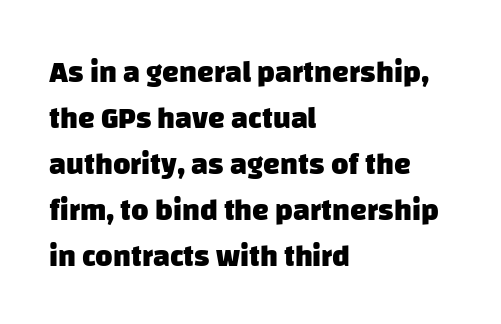
{"serif": "no", "bold": "yes", "weight": "heavy", "width": "normal", "stroke_contrast": "low", "x_height": "large", "monospaced": "no", "underline": "no", "align": "left", "line_spacing": "normal", "line_spacing_ratio": 1.53, "letter_spacing": "normal", "letter_spacing_em": 0.0, "glyph_px": 30}
